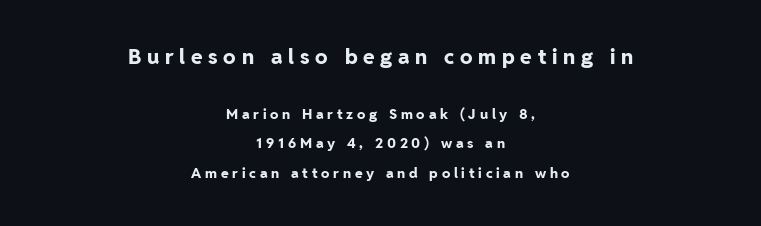
{"italic": "no", "bold": "yes", "underline": "no", "align": "center", "line_spacing": "loose", "line_spacing_ratio": 2.13, "letter_spacing": "wide", "letter_spacing_em": 0.27, "larger_block": "first", "size_ratio": 1.5, "glyph_px": 21}
